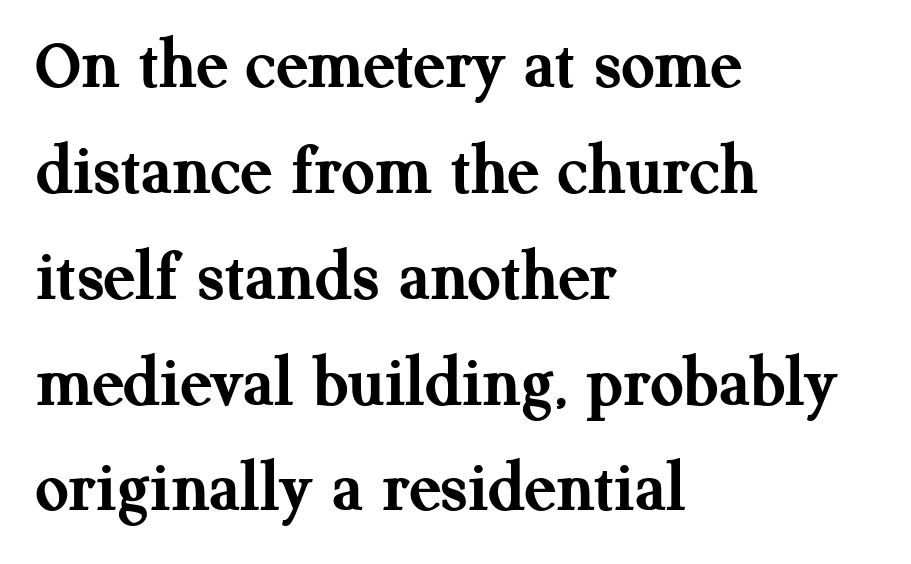
The image shows 73 px semibold serif type, upright; set left-aligned, normal line spacing (1.45x), normal letter spacing, not underlined; medium stroke contrast and a medium x-height.
